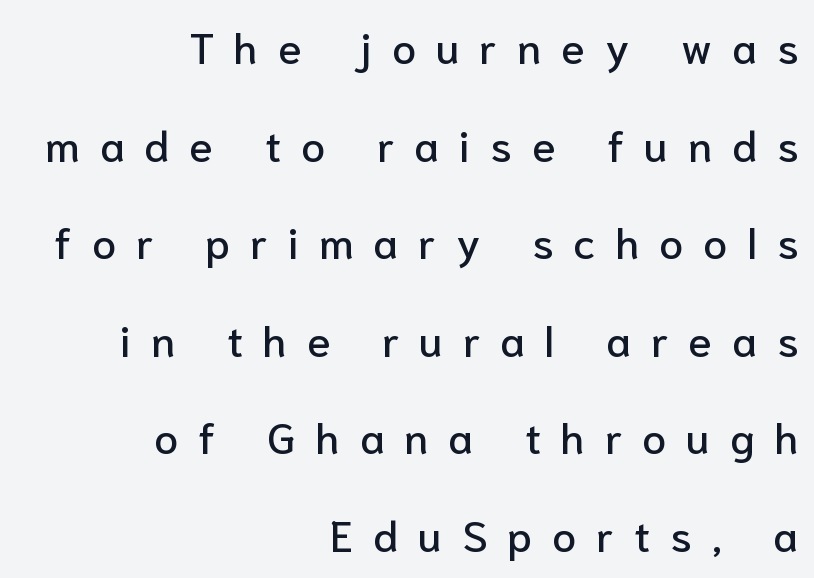
Type without underlining. You could not count columns in this text — the font is proportionally spaced. The leading is generous, giving the passage an open texture. Every character sits straight up, as roman type does.
